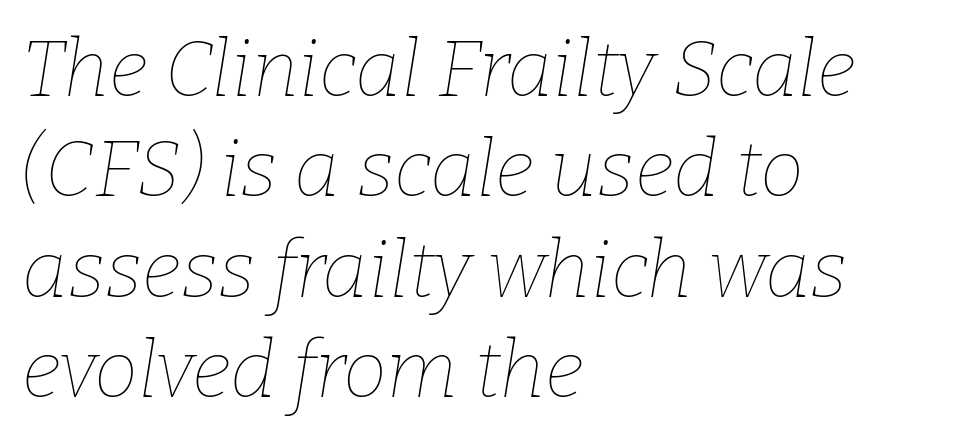
Check the space under the baseline: it is left empty. Slant detected: the letters are inclined. Is this a heavy cut? Hardly; it is regular or lighter. The compositor pushed each line to the left boundary. Quick note: interline space is typical.
